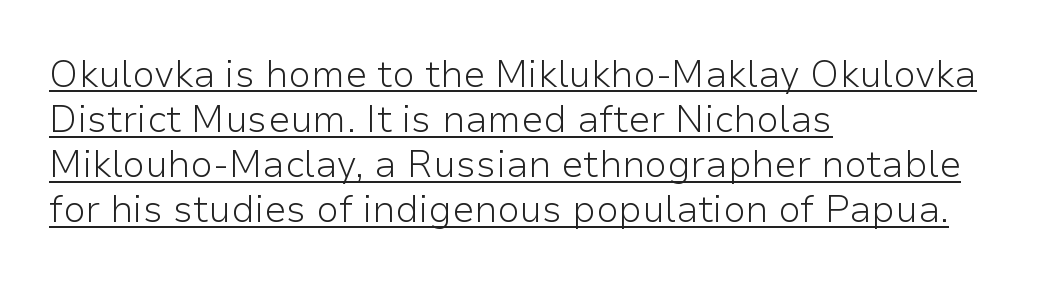
The image shows 37 px light sans-serif type, upright; set left-aligned, line spacing 1.22x, normal letter spacing, underlined; low stroke contrast and a medium x-height.
